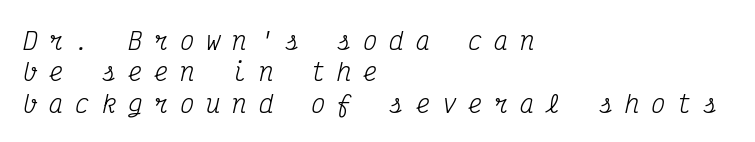
A typesetter would call this heavily tracked-out type. In terms of posture, this sample is oblique. Rows of type keep a routine distance in the vertical direction. No letter is thick-stroked: the sample isn't bold.
